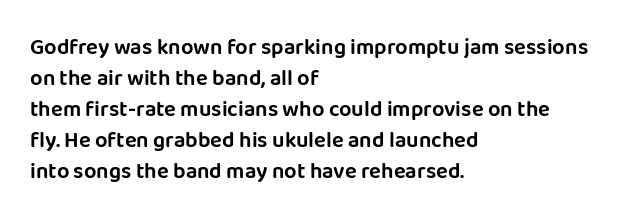
{"italic": "no", "underline": "no", "align": "left", "line_spacing": "normal", "line_spacing_ratio": 1.41, "letter_spacing": "normal", "letter_spacing_em": 0.0, "glyph_px": 22}
